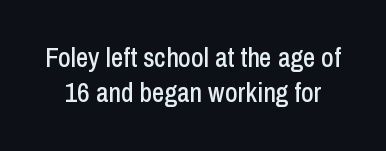
The space directly below the letters is spotless. Normally led — the rows are evenly, conventionally spaced. Is the letter spacing exaggerated? No — it looks like the ordinary default. It's the straight-up-and-down kind of type.
